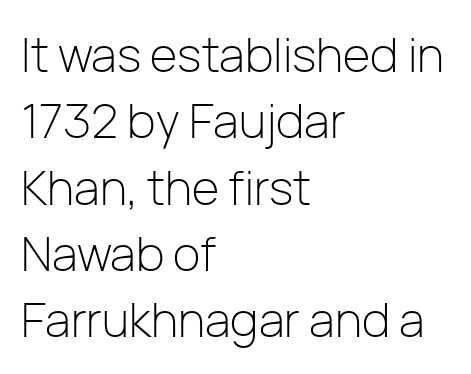
The image shows 47 px light sans-serif type, upright; set left-aligned, normal line spacing (1.41x), normal letter spacing, not underlined; low stroke contrast and a medium x-height.
